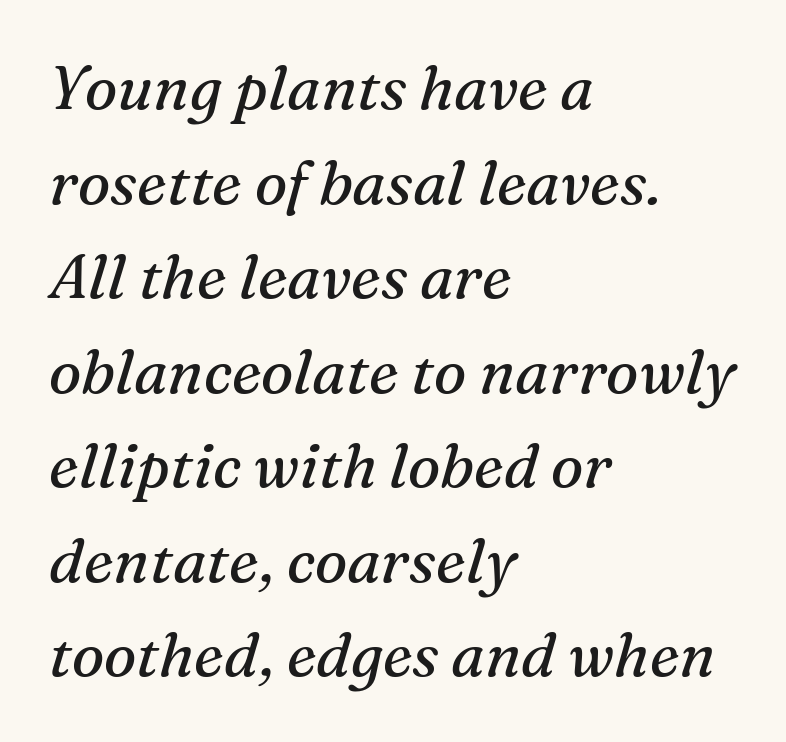
Q: Is the text bold? A: No.
Q: Is the text italic (slanted)? A: Yes, it leans right by about 16 degrees.
Q: Is the typeface a serif or a sans-serif typeface? A: Serif.
Q: Is the text underlined? A: No.
Q: How is the paragraph aligned? A: Left-aligned.
Q: Is the spacing between letters normal or unusually wide? A: Normal.
Q: Is the spacing between lines tight, normal or loose? A: Normal.
Q: Width (condensed, normal, or wide)? A: Normal.
Q: Stroke contrast? A: Medium.
Q: x-height? A: Medium.
Q: Monospaced? A: No.
